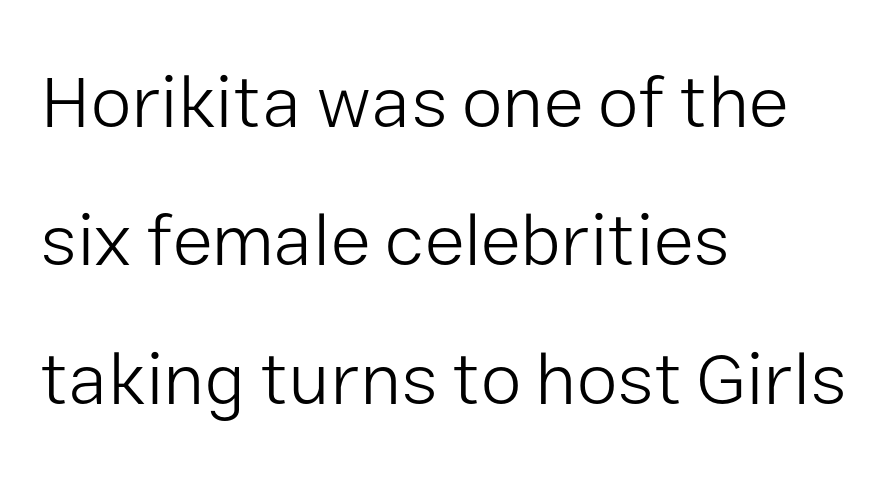
{"serif": "no", "italic": "no", "bold": "no", "weight": "light", "width": "normal", "stroke_contrast": "low", "x_height": "medium", "monospaced": "no", "underline": "no", "align": "left", "line_spacing_ratio": 1.87, "letter_spacing": "normal", "letter_spacing_em": 0.0, "glyph_px": 74}
